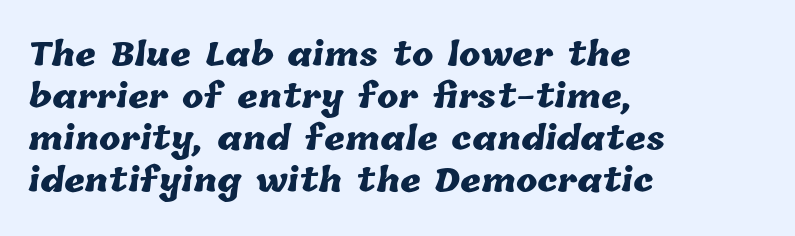
This sample is left-justified, so line endings fall wherever the words run out. The characters look thick and weighty, a clear bold. How are the letters spaced? Ordinarily, with no added tracking. Varying glyph widths throughout — classic text-font behaviour.
